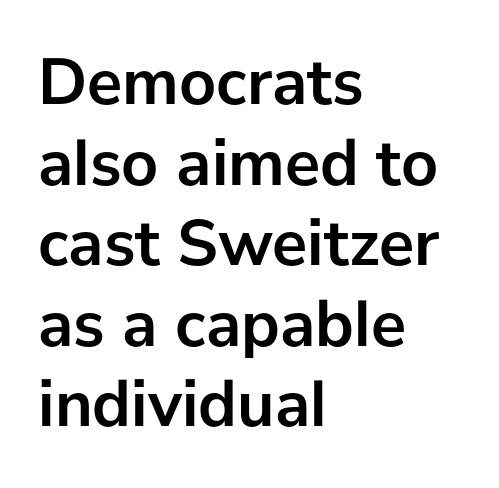
{"serif": "no", "italic": "no", "bold": "yes", "weight": "semibold", "width": "normal", "stroke_contrast": "low", "x_height": "medium", "monospaced": "no", "underline": "no", "align": "left", "line_spacing_ratio": 1.22, "letter_spacing": "normal", "letter_spacing_em": 0.0, "glyph_px": 66}
